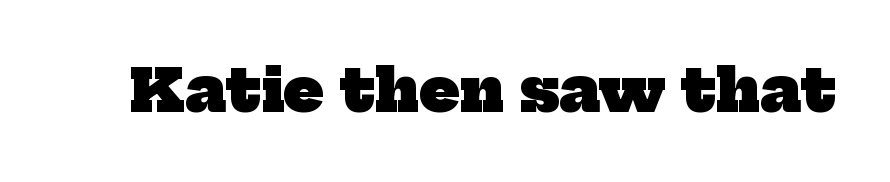
The image shows 58 px heavy serif type; set normal letter spacing, not underlined; low stroke contrast and a medium x-height.
